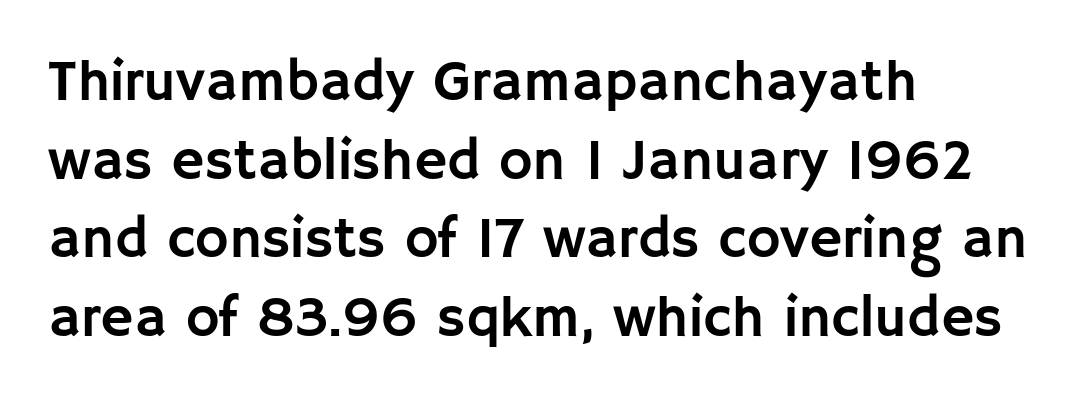
The image shows 57 px sans-serif type, upright; set left-aligned, normal line spacing (1.38x), normal letter spacing, not underlined; low stroke contrast and a large x-height.
